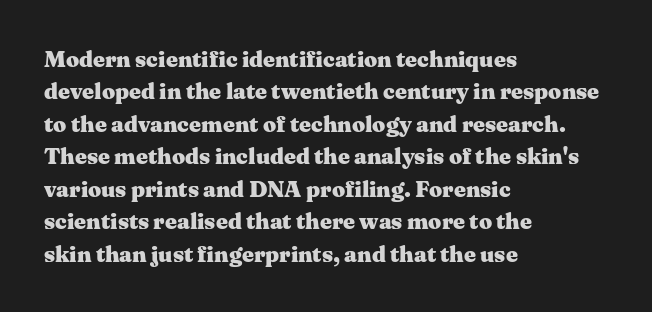
Q: Is the text bold? A: Yes.
Q: Is the text italic (slanted)? A: No, it is upright.
Q: Is the text underlined? A: No.
Q: How is the paragraph aligned? A: Left-aligned.
Q: Is the spacing between letters normal or unusually wide? A: Normal.
Q: Is the spacing between lines tight, normal or loose? A: Normal.
